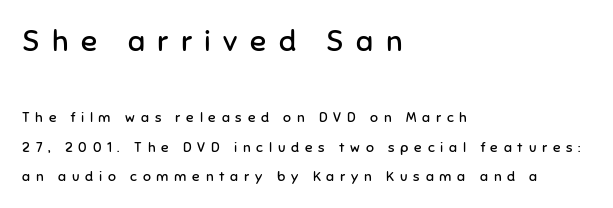
Q: Is the text bold? A: No.
Q: Is the text italic (slanted)? A: No, it is upright.
Q: Is the typeface a serif or a sans-serif typeface? A: Sans-serif.
Q: Is the text underlined? A: No.
Q: How is the paragraph aligned? A: Left-aligned.
Q: Is the spacing between letters normal or unusually wide? A: Unusually wide.
Q: Is the spacing between lines tight, normal or loose? A: Loose.
Q: Which block of text is set in a larger size, the first (top) or the second (bottom)? A: The first (top) one.
Q: Width (condensed, normal, or wide)? A: Normal.
Q: Stroke contrast? A: Low.
Q: x-height? A: Medium.
Q: Monospaced? A: No.
